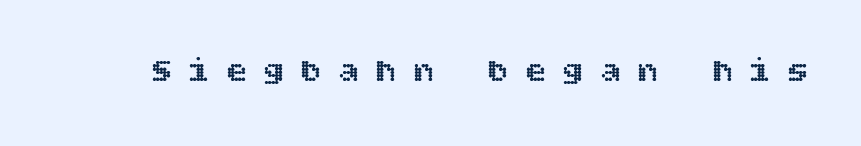
Look at the tracking — it's clearly loosened, letters drifting apart. The baseline area is clear. Quick note: not italic, upright.
